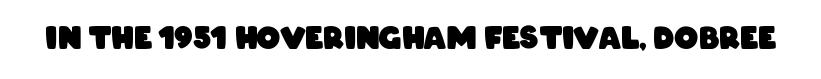
The image shows 30 px heavy, condensed sans-serif type; set normal letter spacing, not underlined; low stroke contrast and a large x-height.
